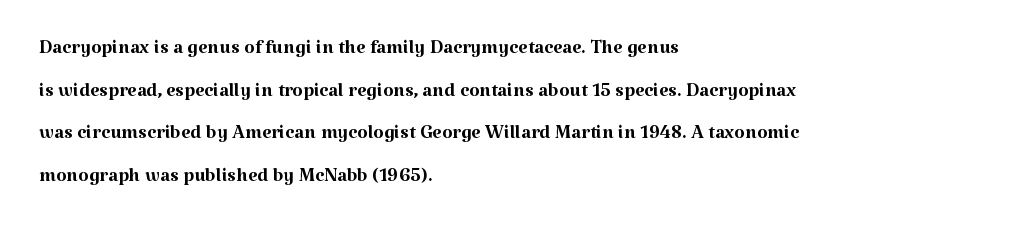
{"italic": "no", "bold": "no", "underline": "no", "align": "left", "line_spacing": "normal", "line_spacing_ratio": 1.58, "letter_spacing": "normal", "letter_spacing_em": 0.0, "glyph_px": 27}
